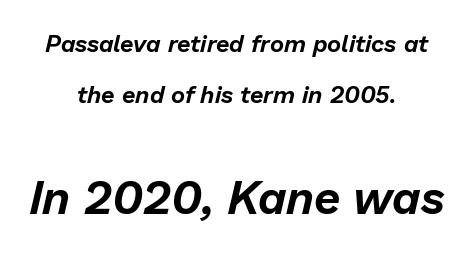
Both edges are ragged and mirror each other, which tells us the setting is centered. Each row of text sits above clean, open space. You get the small type first, then a jump to larger type. Varying glyph widths throughout — classic text-font behaviour.
